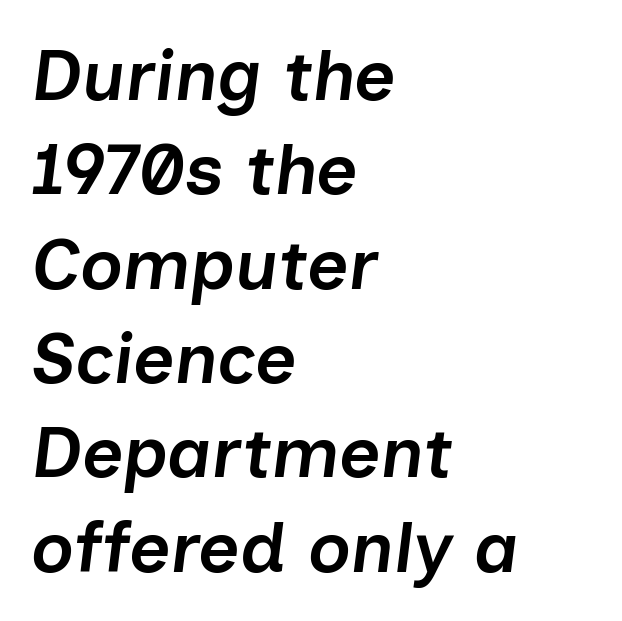
{"italic": "yes", "lean": "right", "slant_degrees": 7, "bold": "semi", "weight": "semibold", "width": "normal", "stroke_contrast": "low", "x_height": "medium", "monospaced": "no", "underline": "no", "align": "left", "line_spacing": "normal", "line_spacing_ratio": 1.31, "letter_spacing": "normal", "letter_spacing_em": 0.0, "glyph_px": 72}
